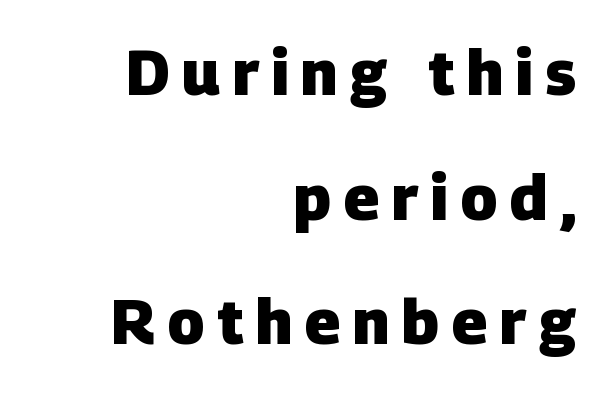
Q: Is the text bold? A: Yes.
Q: Is the typeface a serif or a sans-serif typeface? A: Sans-serif.
Q: Is the text underlined? A: No.
Q: How is the paragraph aligned? A: Right-aligned.
Q: Is the spacing between letters normal or unusually wide? A: Unusually wide.
Q: Is the spacing between lines tight, normal or loose? A: Loose.
Q: Width (condensed, normal, or wide)? A: Normal.
Q: Stroke contrast? A: Low.
Q: x-height? A: Large.
Q: Monospaced? A: No.
